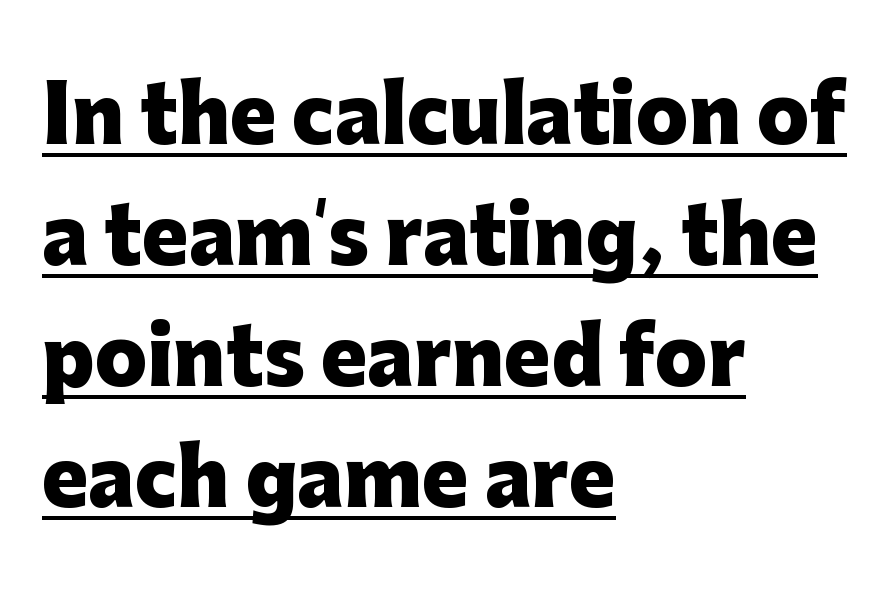
The image shows 77 px heavy sans-serif type, upright; set left-aligned, normal line spacing (1.57x), normal letter spacing, underlined; low stroke contrast and a medium x-height.
